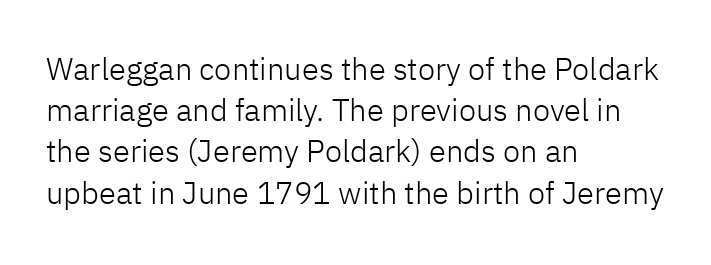
The image shows 31 px light sans-serif type, upright; set left-aligned, normal line spacing (1.33x), normal letter spacing, not underlined; low stroke contrast and a medium x-height.
